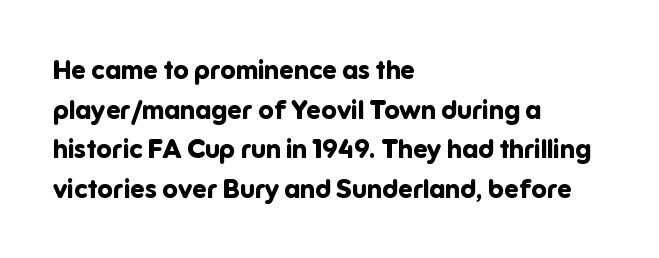
The image shows 26 px bold type, upright; set left-aligned, normal line spacing (1.52x), normal letter spacing, not underlined.
